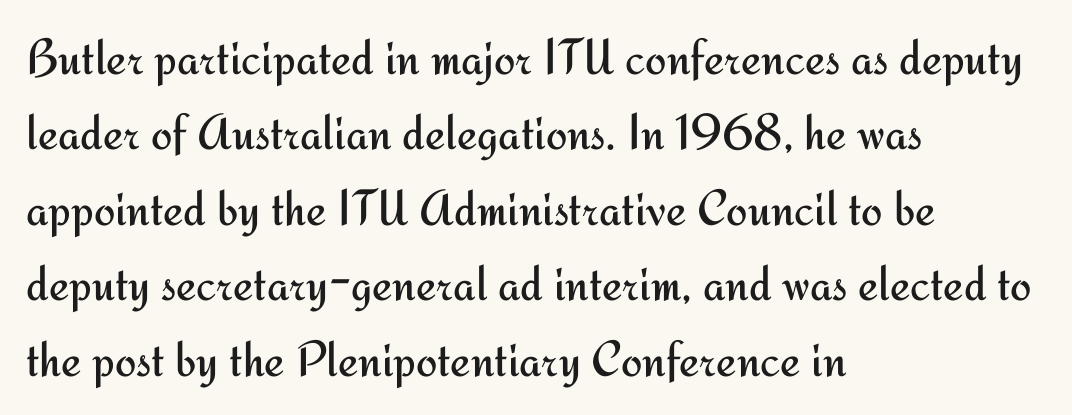
Q: Is the text bold? A: No.
Q: Is the text italic (slanted)? A: No, it is upright.
Q: Is the typeface a serif or a sans-serif typeface? A: Sans-serif.
Q: Is the text underlined? A: No.
Q: How is the paragraph aligned? A: Left-aligned.
Q: Is the spacing between letters normal or unusually wide? A: Normal.
Q: Is the spacing between lines tight, normal or loose? A: Normal.
Q: Width (condensed, normal, or wide)? A: Normal.
Q: Stroke contrast? A: Medium.
Q: x-height? A: Small.
Q: Monospaced? A: No.
